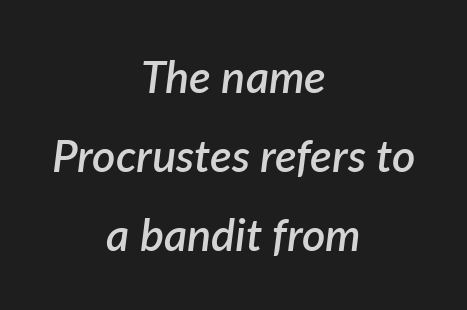
Looking at the ascenders, they clearly lean. Students, this is semibold: more ink than regular, less than bold. A student would call this center alignment; a typographer would say set centered. Underlining? Definitely not there.
